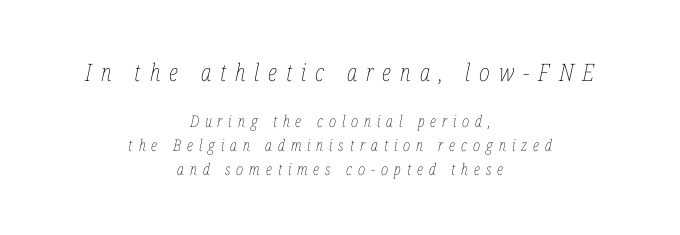
{"italic": "yes", "lean": "right", "slant_degrees": 12, "bold": "no", "underline": "no", "align": "center", "line_spacing": "normal", "line_spacing_ratio": 1.47, "letter_spacing": "wide", "letter_spacing_em": 0.37, "larger_block": "first", "size_ratio": 1.5, "glyph_px": 24}
